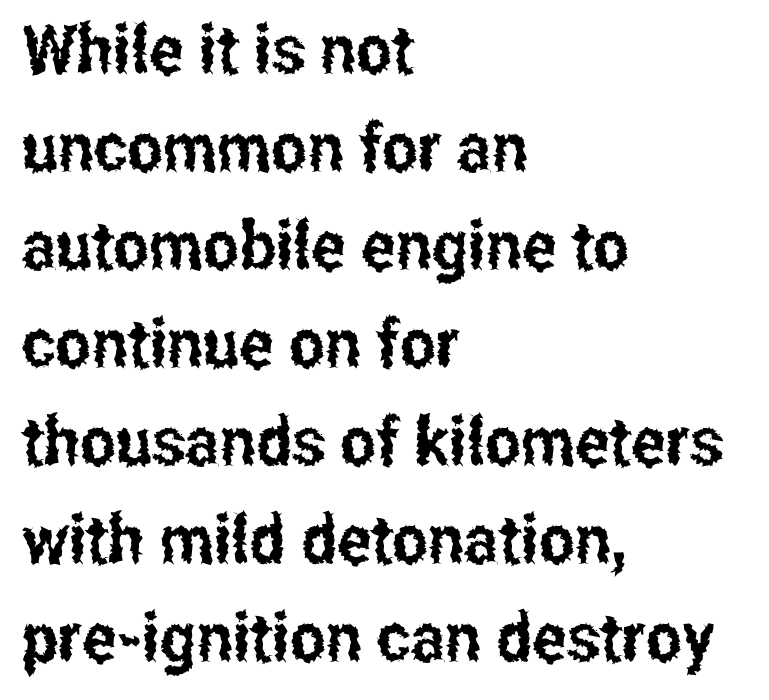
Q: Is the text italic (slanted)? A: No, it is upright.
Q: Is the typeface a serif or a sans-serif typeface? A: Sans-serif.
Q: Is the text underlined? A: No.
Q: How is the paragraph aligned? A: Left-aligned.
Q: Is the spacing between letters normal or unusually wide? A: Normal.
Q: Is the spacing between lines tight, normal or loose? A: Normal.
Q: Width (condensed, normal, or wide)? A: Condensed.
Q: Stroke contrast? A: Low.
Q: x-height? A: Medium.
Q: Monospaced? A: No.
